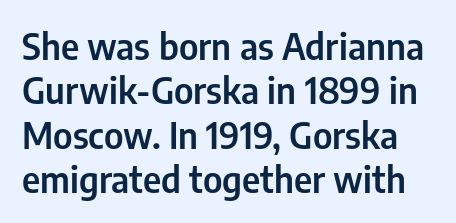
{"serif": "no", "italic": "no", "width": "condensed", "stroke_contrast": "low", "x_height": "medium", "monospaced": "no", "underline": "no", "line_spacing_ratio": 1.23, "letter_spacing": "normal", "letter_spacing_em": 0.0, "glyph_px": 36}
